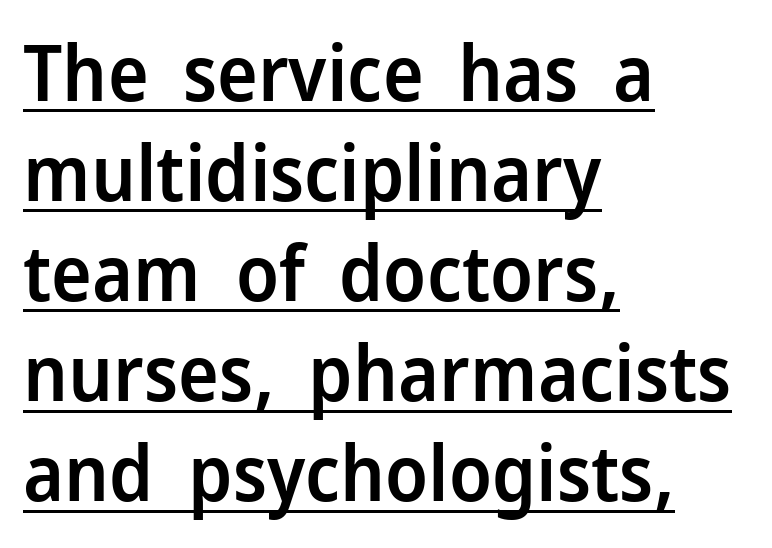
Q: Is the text bold? A: Semi-bold.
Q: Is the text italic (slanted)? A: No, it is upright.
Q: Is the typeface a serif or a sans-serif typeface? A: Sans-serif.
Q: Is the text underlined? A: Yes.
Q: How is the paragraph aligned? A: Left-aligned.
Q: Is the spacing between letters normal or unusually wide? A: Normal.
Q: Is the spacing between lines tight, normal or loose? A: Normal.
Q: Width (condensed, normal, or wide)? A: Normal.
Q: Stroke contrast? A: Low.
Q: x-height? A: Medium.
Q: Monospaced? A: No.
